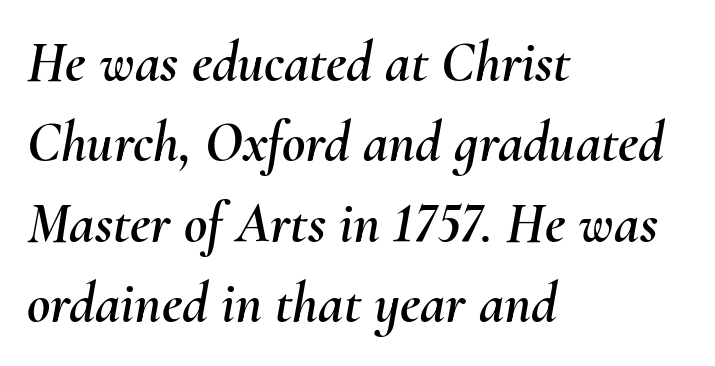
Q: Is the text italic (slanted)? A: Yes, it leans right by about 10 degrees.
Q: Is the text underlined? A: No.
Q: How is the paragraph aligned? A: Left-aligned.
Q: Is the spacing between letters normal or unusually wide? A: Normal.
Q: Is the spacing between lines tight, normal or loose? A: Normal.
Q: Width (condensed, normal, or wide)? A: Normal.
Q: Stroke contrast? A: Medium.
Q: x-height? A: Small.
Q: Monospaced? A: No.
